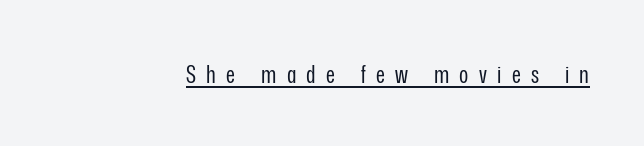
Q: Is the text bold? A: No.
Q: Is the text italic (slanted)? A: No, it is upright.
Q: Is the text underlined? A: Yes.
Q: Is the spacing between letters normal or unusually wide? A: Unusually wide.
